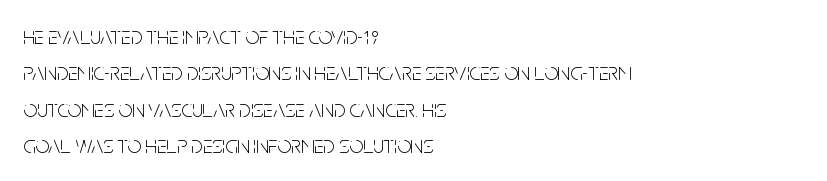
The foot of each line stays bare and open. These lines stack with their left ends in a neat column. Italic: no, the glyphs are upright roman. These lines sit exactly where default settings would place them.
